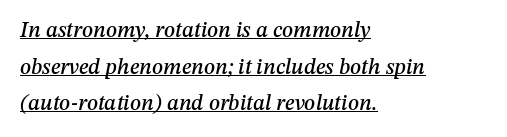
Spacing between characters is what you'd get straight out of the box. The leading is moderate, giving the passage an even texture. Compared with undecorated copy, this sample adds a rule below the words. This is oblique type, the kind used for emphasis or titles. Left-aligned paragraph, ragged on the right.
